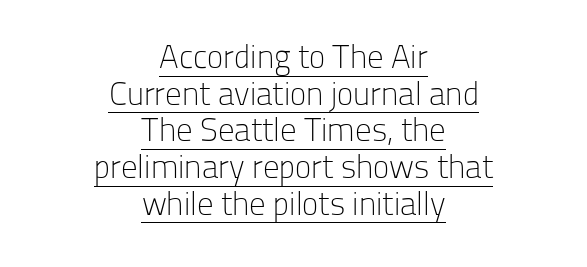
Is there any slant? The stems are plumb. Think of a printed novel: that variable character pitch is what you see here. In terms of leading, this rendering errs on the cramped side. The characters are drawn with everyday or finer stroke widths.
